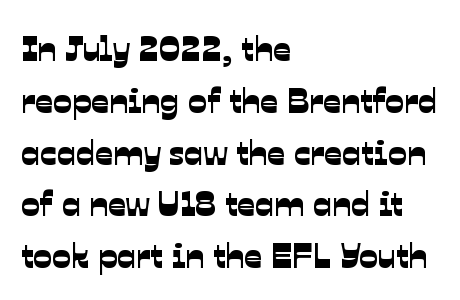
The image shows 35 px sans-serif type; set left-aligned, normal line spacing (1.48x), normal letter spacing, not underlined; low stroke contrast and a medium x-height.
